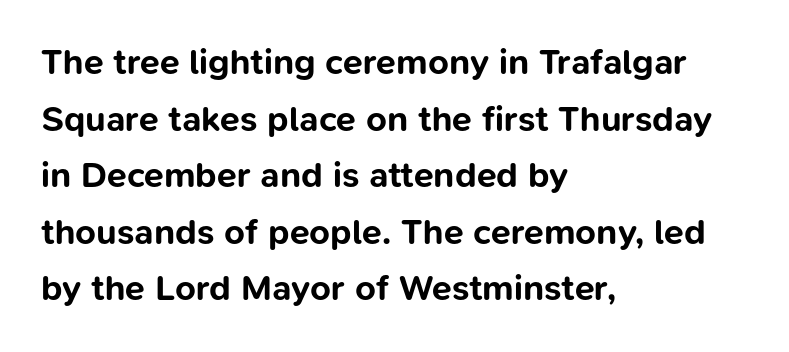
The image shows 36 px bold sans-serif type, upright; set left-aligned, normal line spacing (1.57x), normal letter spacing, not underlined; low stroke contrast and a medium x-height.
